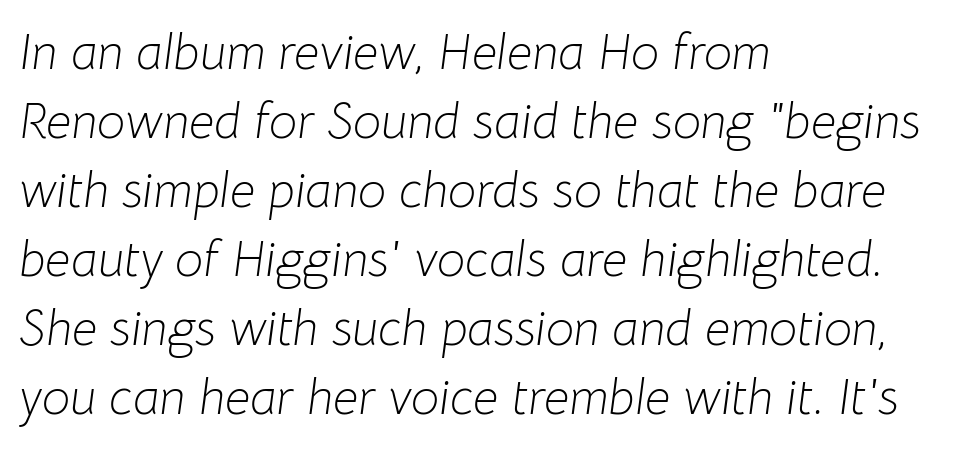
Stroke mass is kept to a normal reading level or below. The space directly below the letters is spotless. Varying glyph widths throughout — classic text-font behaviour. Does extra space separate the letters? No, they use regular spacing. The font's italic variant was chosen for this text.
